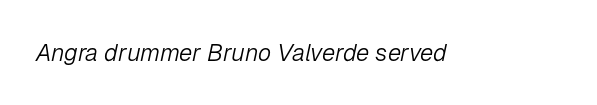
The image shows 24 px text type, italic (leaning right); set normal letter spacing, not underlined.
